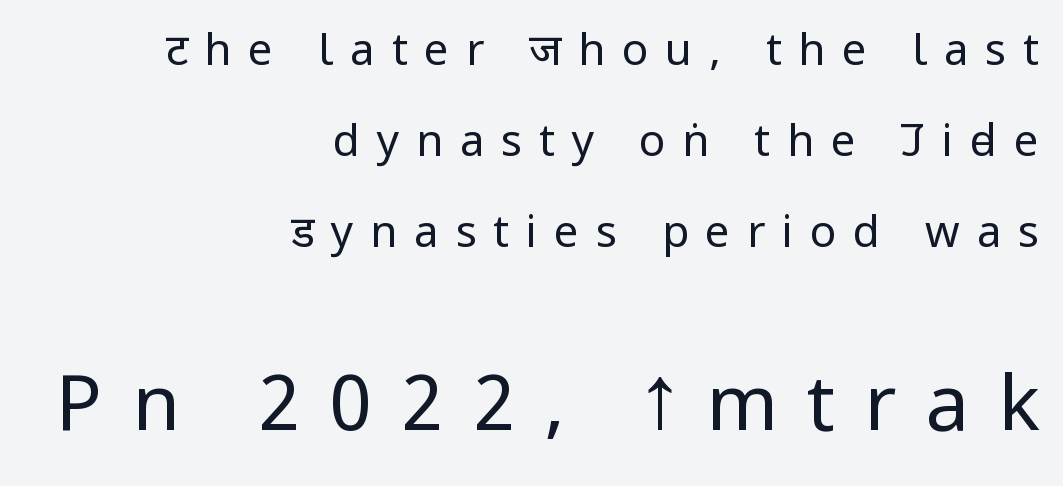
The image shows 77 px regular-weight, condensed sans-serif type, upright; set right-aligned, loose line spacing (2.07x), unusually wide letter spacing (+0.38 em), not underlined; the second (bottom) block is 1.75x larger; low stroke contrast and a large x-height.
